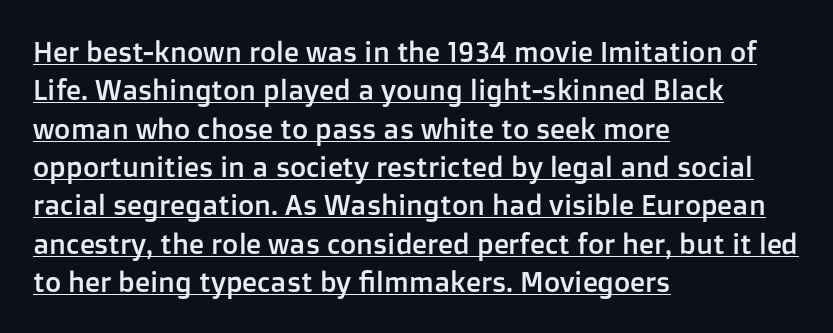
The rendering shows plain stroke endings on the letterforms — a sans-serif design. Horizontal bands of white between lines are of average thickness. A typographer would call this underscored text. Nothing unusual about the tracking: characters are spaced as the font intends. The face used here is proportionally spaced, like ordinary book or web type. The lettering holds an erect, upright posture throughout.
